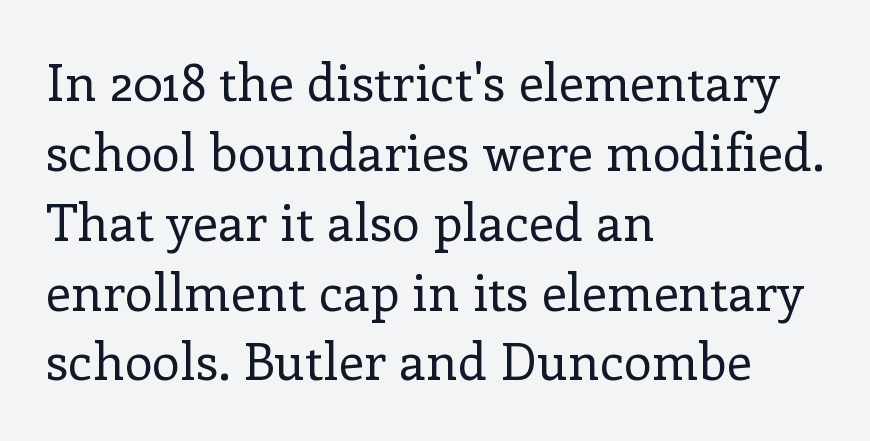
Italic? Not at all — the glyphs are vertical. Spacing verdict: proportional, widths tailored to each character. Students, observe: this is what conventionally led text looks like. The letterforms sit shoulder to shoulder at normal distance. Caption: face not bold, strokes unweighted. This rendering features lettering with no underline.
